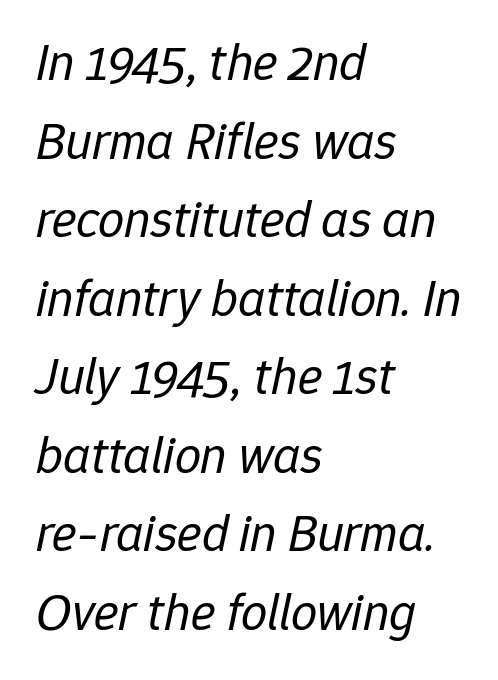
Q: Is the text bold? A: No.
Q: Is the text italic (slanted)? A: Yes, it leans right by about 12 degrees.
Q: Is the text underlined? A: No.
Q: How is the paragraph aligned? A: Left-aligned.
Q: Is the spacing between letters normal or unusually wide? A: Normal.
Q: Is the spacing between lines tight, normal or loose? A: Normal.
Q: Width (condensed, normal, or wide)? A: Normal.
Q: Stroke contrast? A: Low.
Q: x-height? A: Medium.
Q: Monospaced? A: No.
